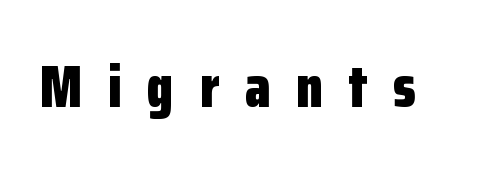
Proportional: the letters do not fall into vertical columns. No italicization has been applied; the sample stays upright. Does the type have serifs? No, each stem ends abruptly. The zone under the glyphs is completely vacant. Short note: letters widely spaced.
